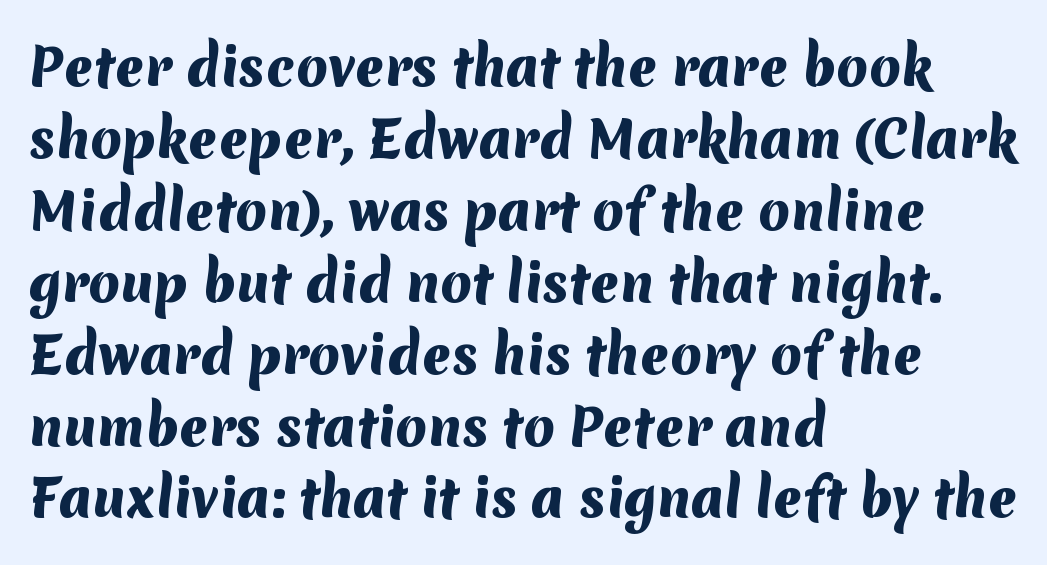
The image shows 51 px heavy sans-serif type; set left-aligned, normal line spacing (1.41x), normal letter spacing, not underlined; medium stroke contrast and a medium x-height.
